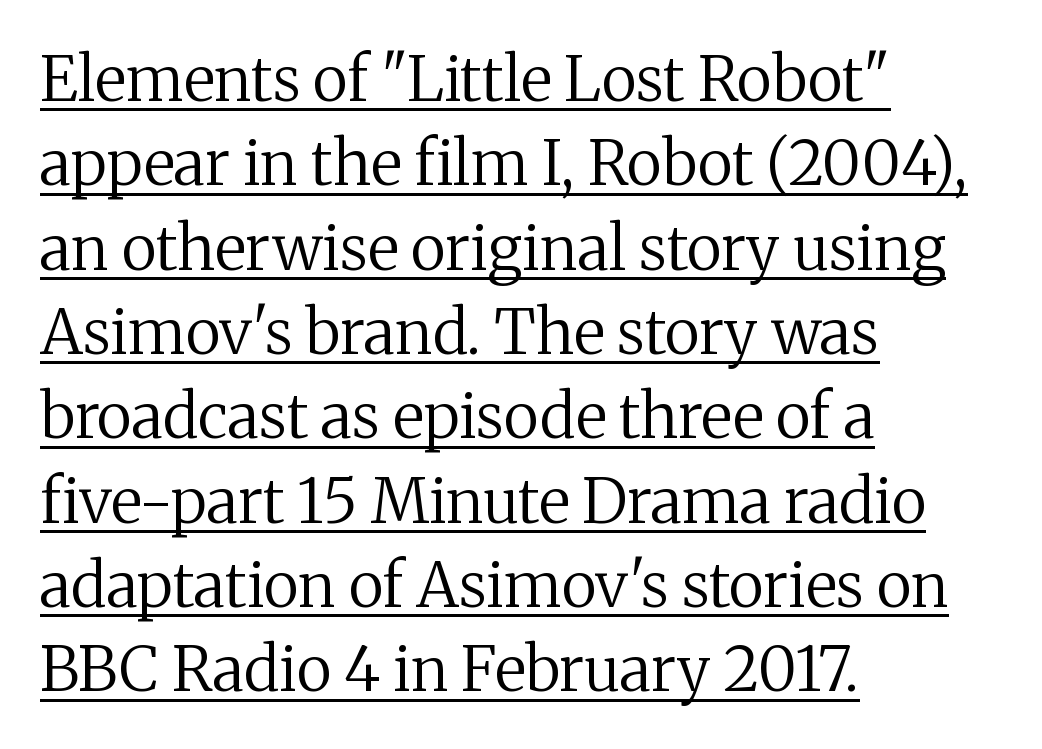
The image shows 62 px regular-weight serif type, upright; set left-aligned, normal line spacing (1.36x), normal letter spacing, underlined; medium stroke contrast and a medium x-height.
